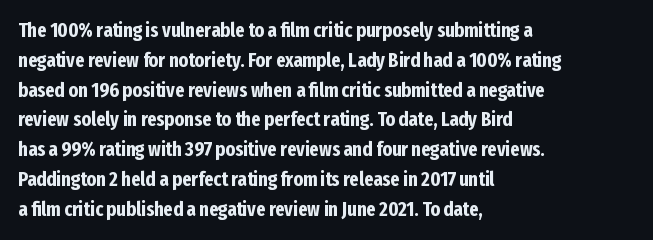
Summary of weight: heavy, a full bold. This sample is left-justified, so line endings fall wherever the words run out. The type sits square on the baseline with zero lean. The lines sit at an ordinary, default distance from one another. A bare baseline throughout the passage. This sample uses plain, unmodified letter spacing.
